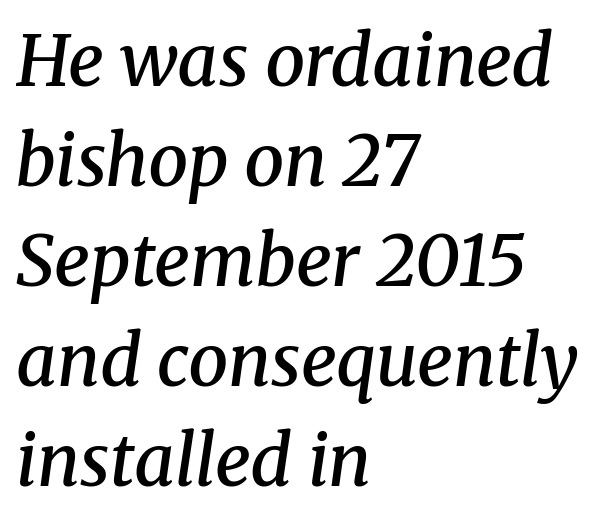
Q: Is the text bold? A: Semi-bold.
Q: Is the text italic (slanted)? A: Yes, it leans right by about 8 degrees.
Q: Is the typeface a serif or a sans-serif typeface? A: Serif.
Q: Is the text underlined? A: No.
Q: How is the paragraph aligned? A: Left-aligned.
Q: Is the spacing between letters normal or unusually wide? A: Normal.
Q: Is the spacing between lines tight, normal or loose? A: Normal.
Q: Width (condensed, normal, or wide)? A: Normal.
Q: Stroke contrast? A: Medium.
Q: x-height? A: Medium.
Q: Monospaced? A: No.
